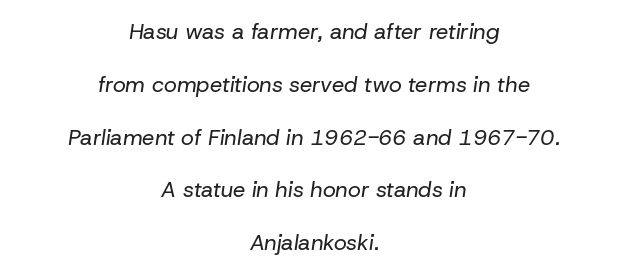
The image shows 22 px text type, italic (leaning right); set centered, loose line spacing (2.4x), normal letter spacing, not underlined.
